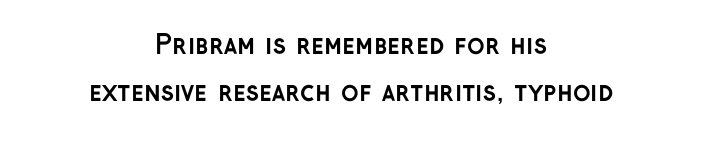
Q: Is the text bold? A: Yes.
Q: Is the text italic (slanted)? A: No, it is upright.
Q: Is the text underlined? A: No.
Q: How is the paragraph aligned? A: Centered.
Q: Is the spacing between letters normal or unusually wide? A: Normal.
